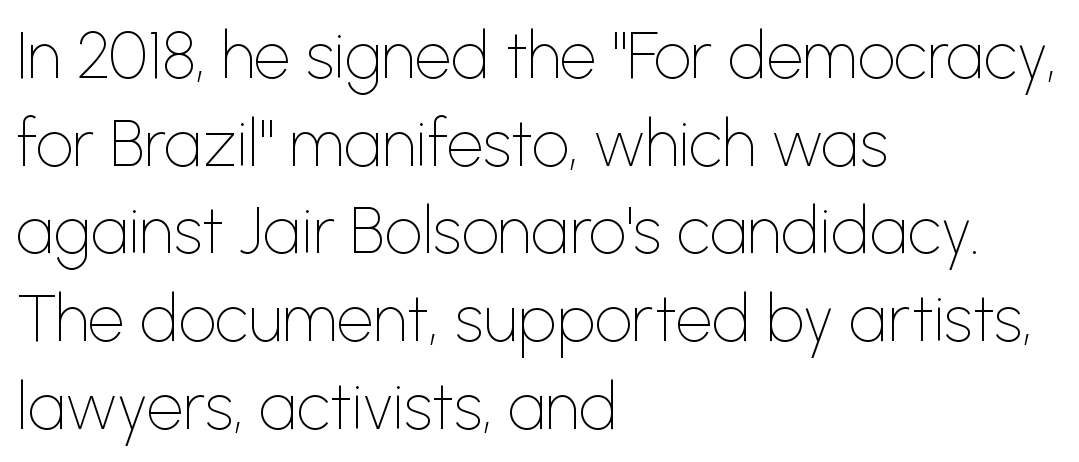
This sample has the flowing, uneven cadence of proportional lettering. If you drew a line through each stem, it would be perfectly vertical. The designer went with a sans here, leaving each stem footless. Between one letter and the next there's only the usual sliver of space.
